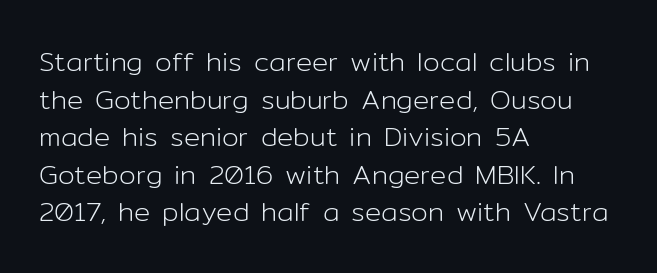
{"italic": "no", "bold": "no", "underline": "no", "align": "left", "line_spacing": "normal", "line_spacing_ratio": 1.39, "letter_spacing": "normal", "letter_spacing_em": 0.0, "glyph_px": 27}
